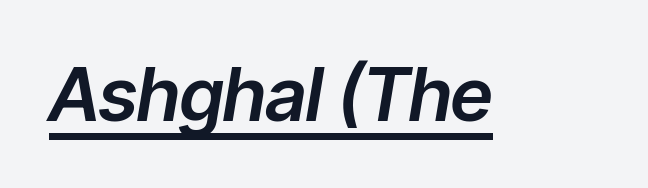
Q: Is the text italic (slanted)? A: Yes, it leans right by about 9 degrees.
Q: Is the text underlined? A: Yes.
Q: Is the spacing between letters normal or unusually wide? A: Normal.
Q: Width (condensed, normal, or wide)? A: Normal.
Q: Stroke contrast? A: Low.
Q: x-height? A: Medium.
Q: Monospaced? A: No.
